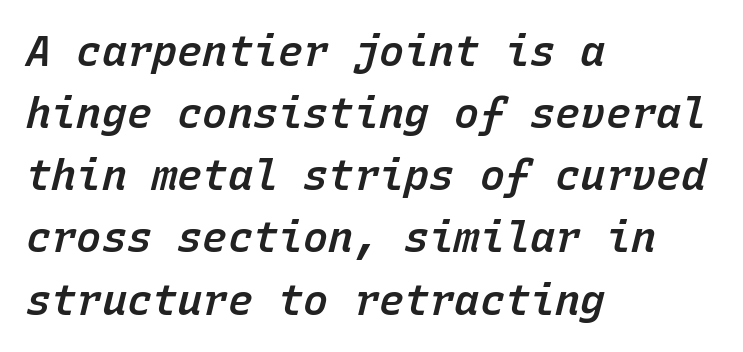
{"italic": "yes", "lean": "right", "slant_degrees": 15, "bold": "semi", "weight": "semibold", "width": "normal", "stroke_contrast": "low", "x_height": "medium", "monospaced": "yes", "underline": "no", "align": "left", "line_spacing": "normal", "line_spacing_ratio": 1.48, "letter_spacing": "normal", "letter_spacing_em": 0.0, "glyph_px": 42}
